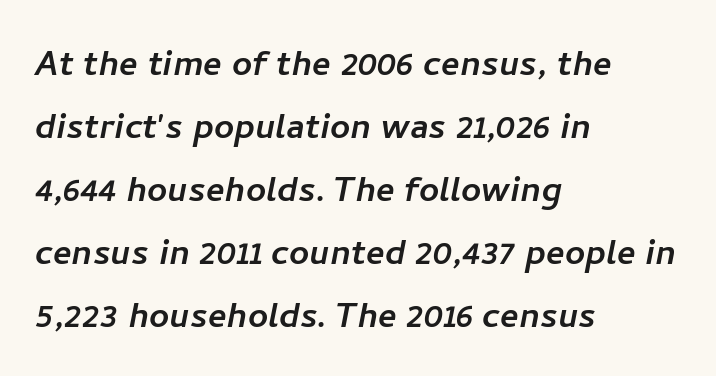
Q: Is the typeface a serif or a sans-serif typeface? A: Sans-serif.
Q: Is the text underlined? A: No.
Q: How is the paragraph aligned? A: Left-aligned.
Q: Is the spacing between letters normal or unusually wide? A: Normal.
Q: Is the spacing between lines tight, normal or loose? A: Normal.
Q: Width (condensed, normal, or wide)? A: Normal.
Q: Stroke contrast? A: Low.
Q: x-height? A: Medium.
Q: Monospaced? A: No.
